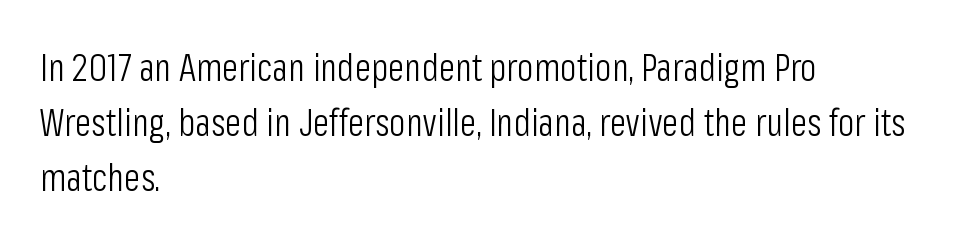
The image shows 38 px light, condensed sans-serif type, upright; set left-aligned, normal line spacing (1.45x), normal letter spacing, not underlined; low stroke contrast and a medium x-height.
